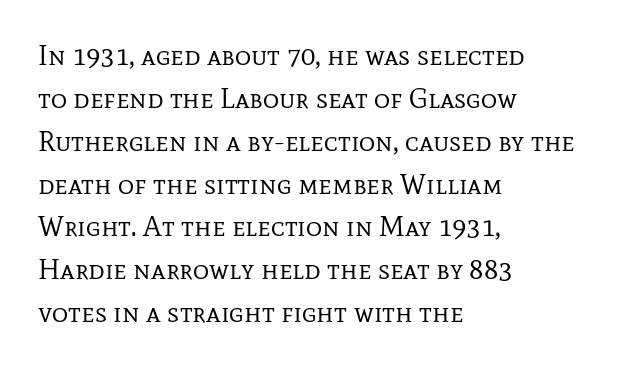
The image shows 28 px regular-weight serif type, upright; set left-aligned, normal line spacing (1.53x), normal letter spacing, not underlined; low stroke contrast and a medium x-height.
